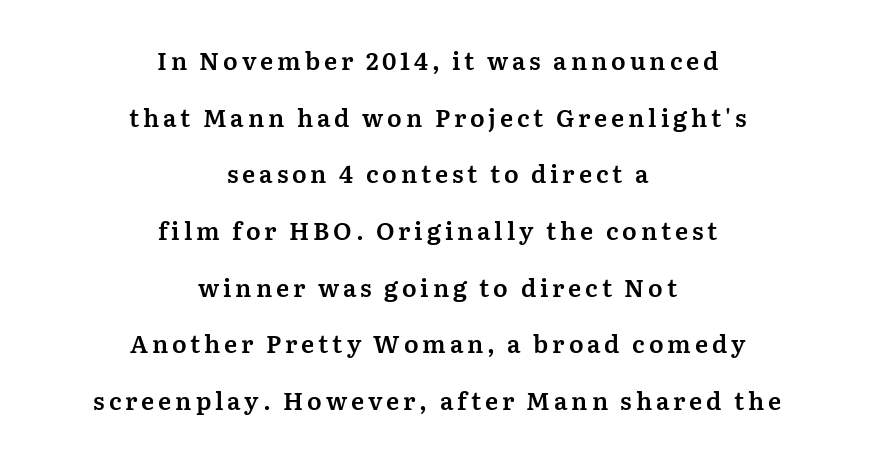
The image shows 24 px text type, upright; set centered, loose line spacing (2.36x), not underlined.
